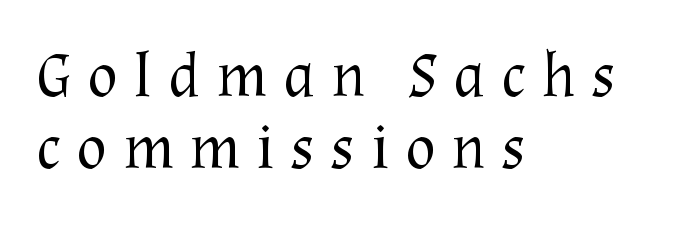
Q: Is the text bold? A: No.
Q: Is the text italic (slanted)? A: No, it is upright.
Q: Is the text underlined? A: No.
Q: How is the paragraph aligned? A: Left-aligned.
Q: Is the spacing between letters normal or unusually wide? A: Unusually wide.
Q: Is the spacing between lines tight, normal or loose? A: Tight.
Q: Width (condensed, normal, or wide)? A: Normal.
Q: Stroke contrast? A: Medium.
Q: x-height? A: Medium.
Q: Monospaced? A: No.
